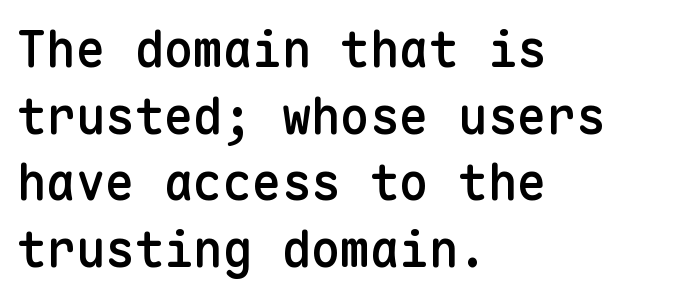
The image shows 49 px semibold sans-serif type, upright, monospaced; set left-aligned, normal line spacing (1.36x), normal letter spacing, not underlined; low stroke contrast and a medium x-height.
